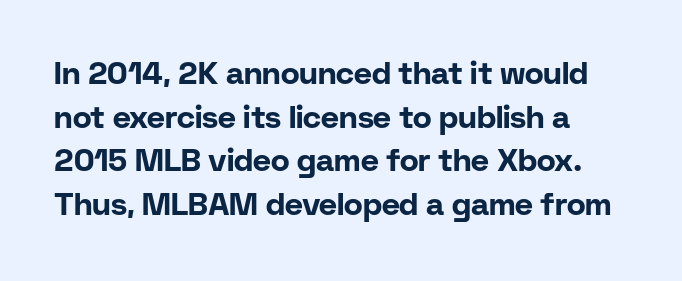
The image shows 31 px bold sans-serif type, upright; set left-aligned, normal line spacing (1.41x), normal letter spacing, not underlined; low stroke contrast and a medium x-height.
